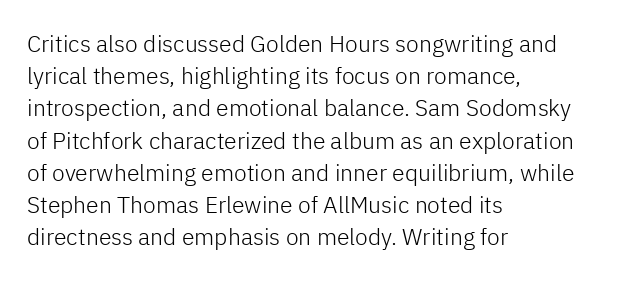
Regarding leading, the lines here are spaced in the standard way. The setting favours the left margin, as ordinary paragraphs usually do. The typeface has the unassuming heft of standard copy or less. The tracking reads as untouched default to a designer's eye. Type without underlining. Vertical strokes here are truly vertical.
